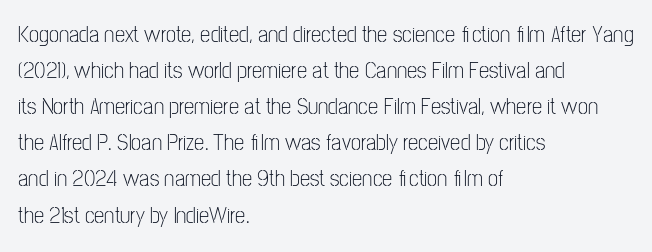
{"italic": "no", "bold": "no", "underline": "no", "align": "left", "line_spacing": "normal", "line_spacing_ratio": 1.57, "letter_spacing": "normal", "letter_spacing_em": 0.0, "glyph_px": 23}
